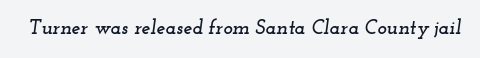
{"italic": "yes", "lean": "right", "slant_degrees": 12, "underline": "no", "letter_spacing": "normal", "letter_spacing_em": 0.0, "glyph_px": 20}
